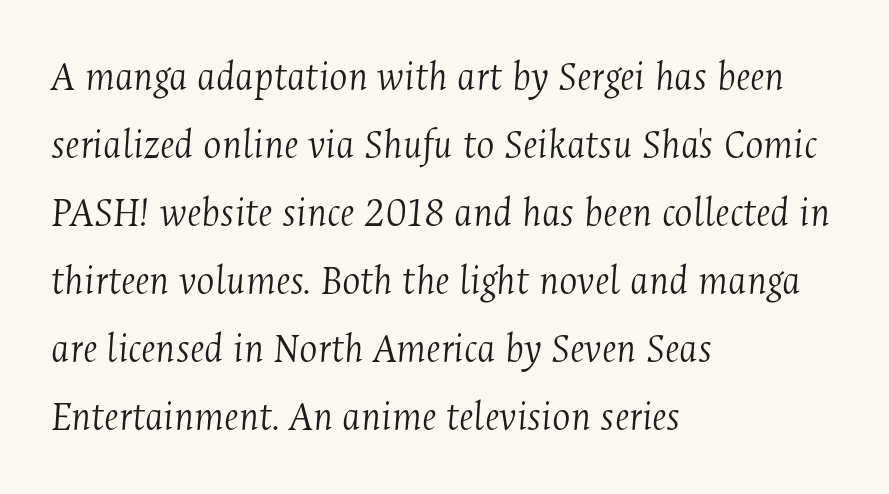
{"serif": "yes", "italic": "yes", "lean": "right", "slant_degrees": 4, "bold": "no", "weight": "light", "width": "condensed", "stroke_contrast": "medium", "x_height": "medium", "monospaced": "no", "underline": "no", "align": "left", "line_spacing": "normal", "line_spacing_ratio": 1.58, "letter_spacing": "normal", "letter_spacing_em": 0.0, "glyph_px": 43}
